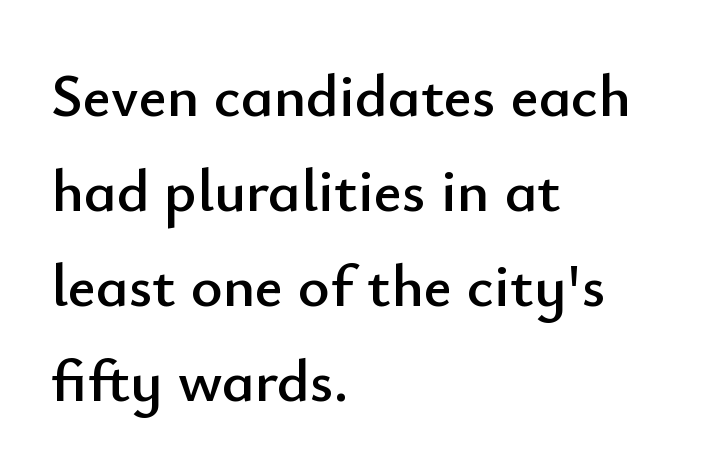
The image shows 61 px sans-serif type, upright; set left-aligned, normal line spacing (1.56x), normal letter spacing, not underlined; low stroke contrast and a small x-height.
